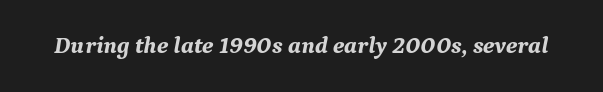
Does the weight exceed regular? Yes, all the way to bold. The text carries the slant typical of an italic or oblique font. This rendering leaves character spacing at its baseline value. Descender tails drop into unmarked territory.
